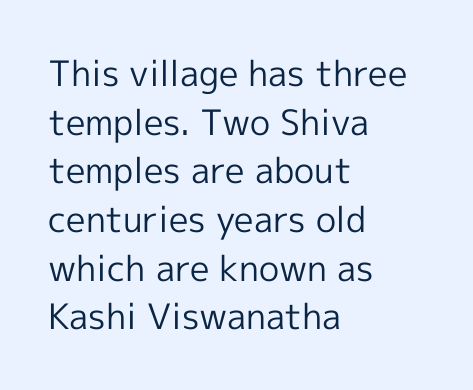
Bold? No — there's no thickening of the strokes. The block of text has a typical density, with ordinary space between rows. Any mark beneath the type? The region is blank. Each word holds together tightly as a unit, with standard inter-letter gaps. Here the designer chose a conventional face with non-uniform glyph widths. The type sits square on the baseline with zero lean.
